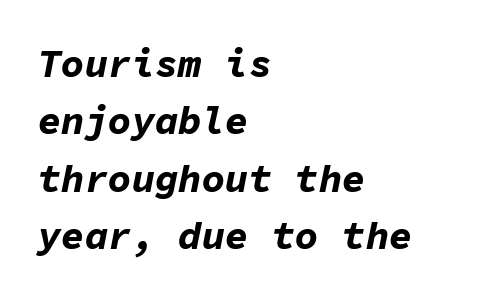
The foot of each line stays bare and open. The block of text has a typical density, with ordinary space between rows. Compared with typical body copy, the letter spacing here is the same. Each letter, wide or thin by design, is forced into the same width here. A classic flush-left, rag-right setting is used for this passage. I'd describe the lettering as bold — thick and assertive.
